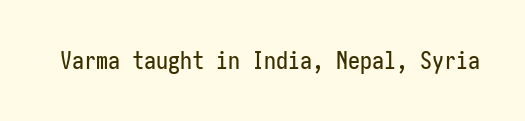
{"italic": "no", "underline": "no", "letter_spacing": "normal", "letter_spacing_em": 0.0, "glyph_px": 24}
